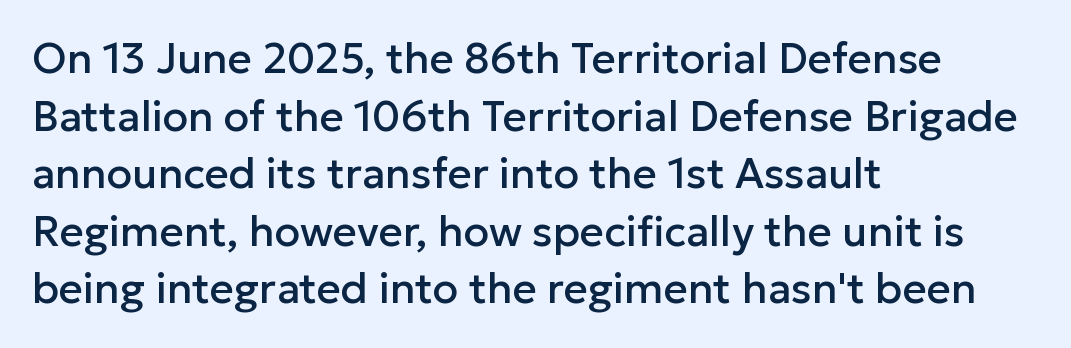
{"serif": "no", "italic": "no", "width": "normal", "stroke_contrast": "low", "x_height": "medium", "monospaced": "no", "underline": "no", "align": "left", "line_spacing": "normal", "line_spacing_ratio": 1.37, "letter_spacing": "normal", "letter_spacing_em": 0.0, "glyph_px": 42}
